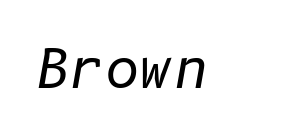
The image shows 53 px regular-weight type, italic (leaning right); set normal letter spacing, not underlined; low stroke contrast and a medium x-height.
